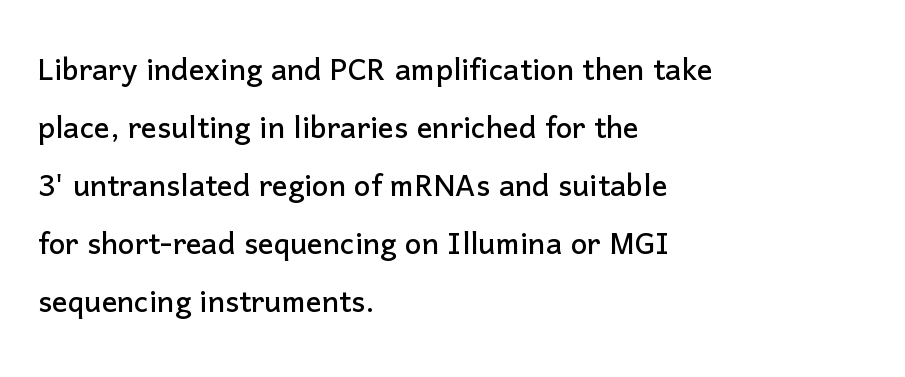
{"serif": "no", "italic": "no", "width": "normal", "stroke_contrast": "low", "x_height": "medium", "monospaced": "no", "underline": "no", "align": "left", "line_spacing": "normal", "line_spacing_ratio": 1.49, "letter_spacing": "normal", "letter_spacing_em": 0.0, "glyph_px": 39}
